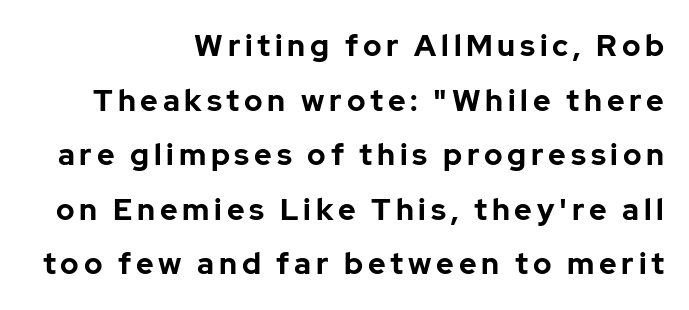
You'd pick this weight for a headline — it's a proper bold. Each letter keeps its own natural width here, so spacing adapts to shape. Look at the bottom of the vertical strokes: they stop flat, with no serifs. Italic? Not at all — the glyphs are vertical.
